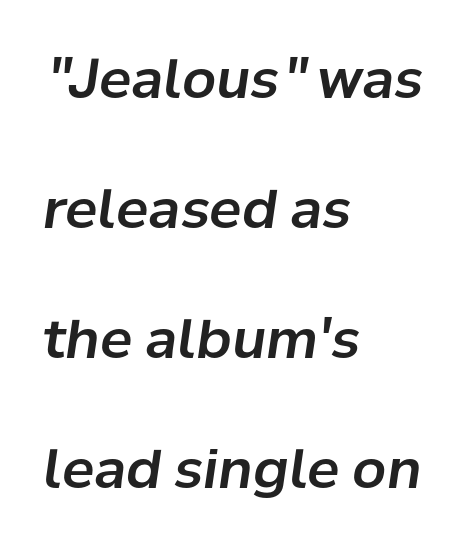
The image shows 54 px text type, italic (leaning right); set left-aligned, loose line spacing (2.41x), normal letter spacing, not underlined; low stroke contrast and a medium x-height.
